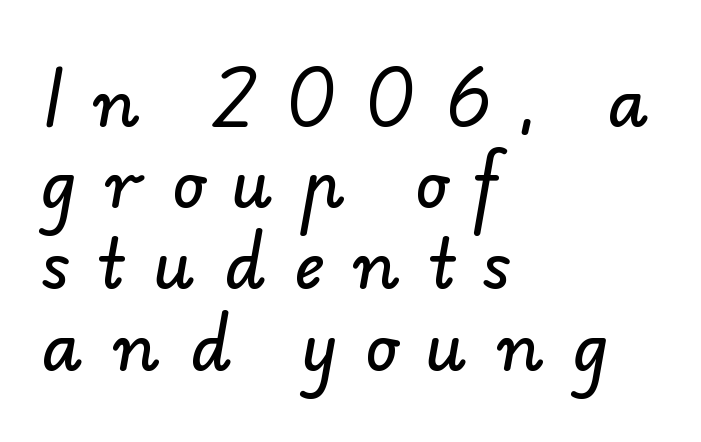
The image shows 66 px sans-serif type; set left-aligned, line spacing 1.23x, unusually wide letter spacing (+0.44 em), not underlined; low stroke contrast and a small x-height.
